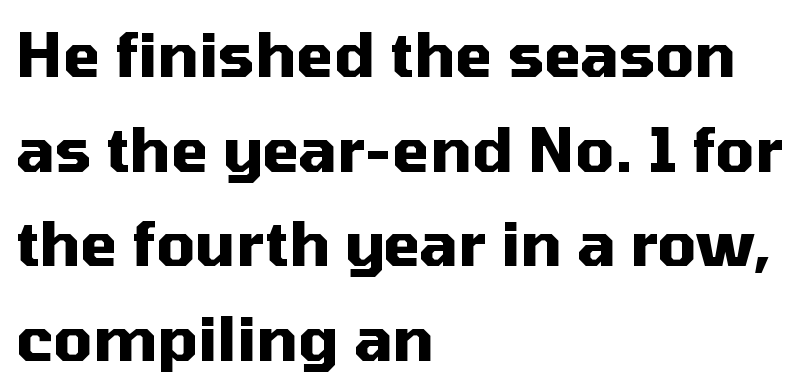
Q: Is the text bold? A: Yes.
Q: Is the text italic (slanted)? A: No, it is upright.
Q: Is the typeface a serif or a sans-serif typeface? A: Sans-serif.
Q: Is the text underlined? A: No.
Q: How is the paragraph aligned? A: Left-aligned.
Q: Is the spacing between letters normal or unusually wide? A: Normal.
Q: Is the spacing between lines tight, normal or loose? A: Normal.
Q: Width (condensed, normal, or wide)? A: Normal.
Q: Stroke contrast? A: Medium.
Q: x-height? A: Medium.
Q: Monospaced? A: No.
